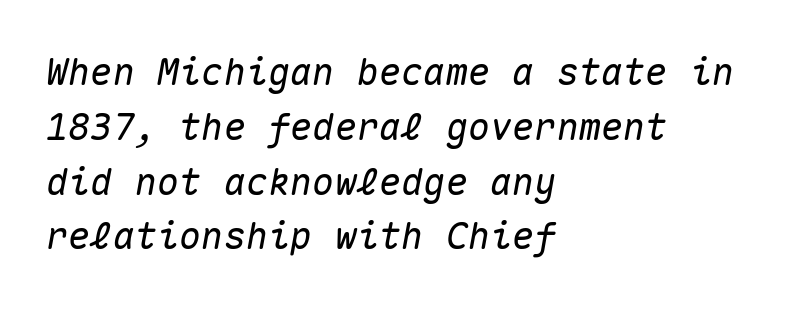
{"italic": "yes", "lean": "right", "slant_degrees": 10, "width": "normal", "stroke_contrast": "medium", "x_height": "medium", "monospaced": "yes", "underline": "no", "align": "left", "line_spacing": "normal", "line_spacing_ratio": 1.48, "letter_spacing": "normal", "letter_spacing_em": 0.0, "glyph_px": 37}
